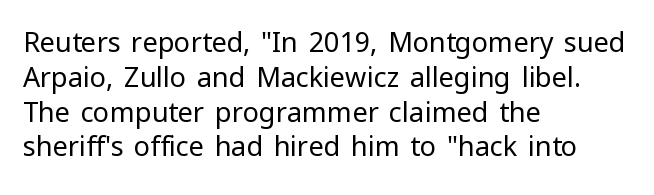
Q: Is the text bold? A: No.
Q: Is the text italic (slanted)? A: No, it is upright.
Q: Is the text underlined? A: No.
Q: How is the paragraph aligned? A: Left-aligned.
Q: Is the spacing between letters normal or unusually wide? A: Normal.
Q: Is the spacing between lines tight, normal or loose? A: Normal.
